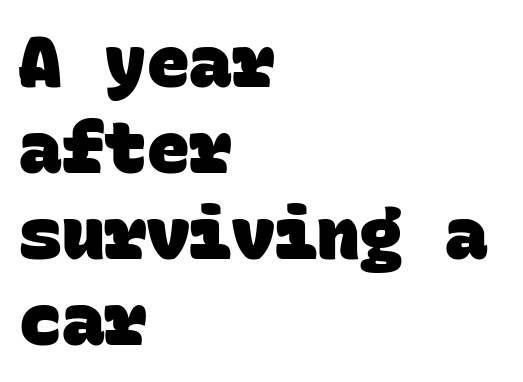
Q: Is the text bold? A: Yes.
Q: Is the typeface a serif or a sans-serif typeface? A: Sans-serif.
Q: Is the text underlined? A: No.
Q: How is the paragraph aligned? A: Left-aligned.
Q: Is the spacing between letters normal or unusually wide? A: Normal.
Q: Width (condensed, normal, or wide)? A: Normal.
Q: Stroke contrast? A: Low.
Q: x-height? A: Large.
Q: Monospaced? A: Yes.
